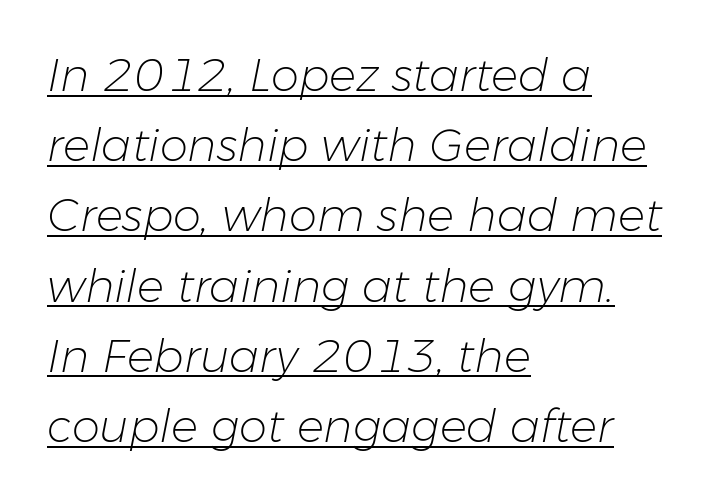
{"italic": "yes", "lean": "right", "slant_degrees": 11, "bold": "no", "weight": "light", "width": "normal", "stroke_contrast": "low", "x_height": "medium", "monospaced": "no", "underline": "yes", "align": "left", "line_spacing": "normal", "line_spacing_ratio": 1.56, "letter_spacing": "normal", "letter_spacing_em": 0.0, "glyph_px": 45}
